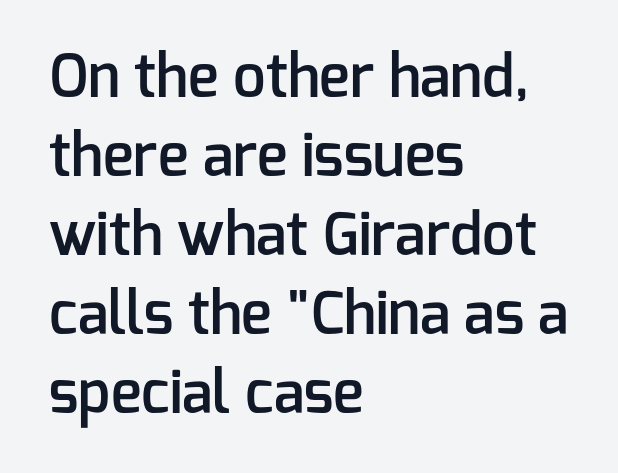
Q: Is the text bold? A: Semi-bold.
Q: Is the text italic (slanted)? A: No, it is upright.
Q: Is the typeface a serif or a sans-serif typeface? A: Sans-serif.
Q: Is the text underlined? A: No.
Q: How is the paragraph aligned? A: Left-aligned.
Q: Is the spacing between letters normal or unusually wide? A: Normal.
Q: Is the spacing between lines tight, normal or loose? A: Normal.
Q: Width (condensed, normal, or wide)? A: Normal.
Q: Stroke contrast? A: Low.
Q: x-height? A: Medium.
Q: Monospaced? A: No.
